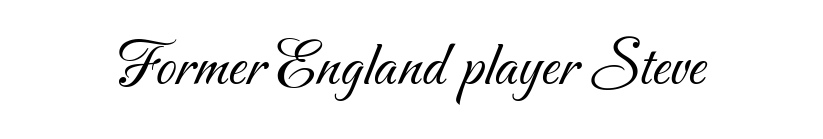
{"serif": "no", "bold": "no", "weight": "light", "width": "normal", "stroke_contrast": "medium", "x_height": "small", "monospaced": "no", "underline": "no", "letter_spacing": "normal", "letter_spacing_em": 0.0, "glyph_px": 65}
